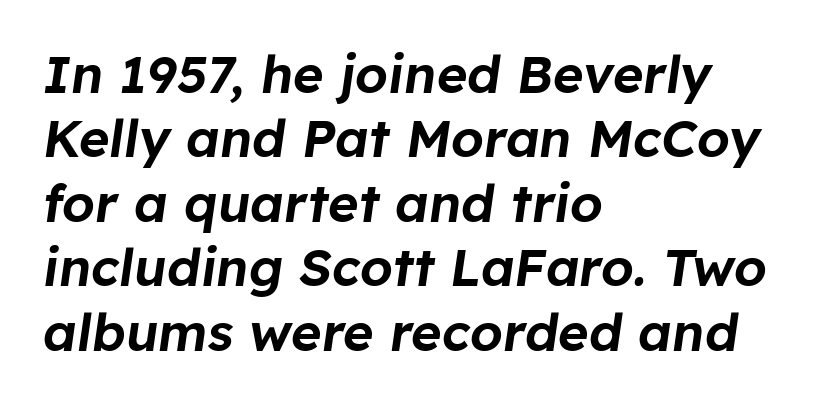
The strip under each line holds only bare page. The rag falls on the right side of this text block. Note the varied advance widths — an 'i' is clearly narrower than an 'm'. No extra tracking has been applied to these lines. Characters are canted at an angle relative to the baseline's perpendicular.
